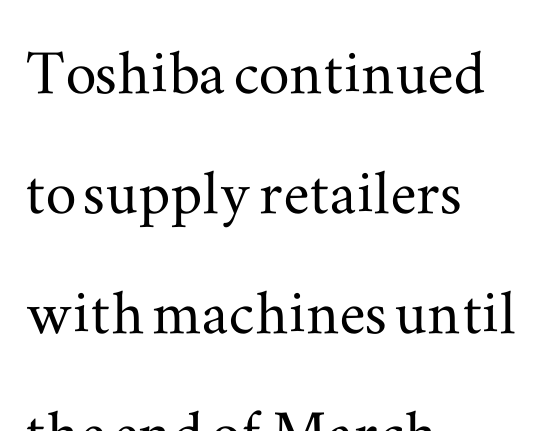
{"serif": "yes", "italic": "no", "width": "wide", "stroke_contrast": "medium", "x_height": "small", "monospaced": "no", "underline": "no", "align": "left", "line_spacing": "normal", "line_spacing_ratio": 1.56, "letter_spacing": "normal", "letter_spacing_em": 0.0, "glyph_px": 77}
